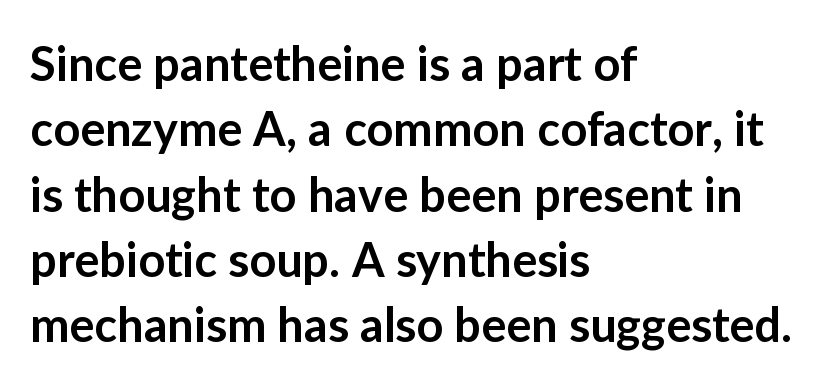
Nothing sits at the stroke ends, so this counts as sans-serif. Leading: standard. In CSS terms this would be text-align: left. Unmarked baselines from the first word to the last.
